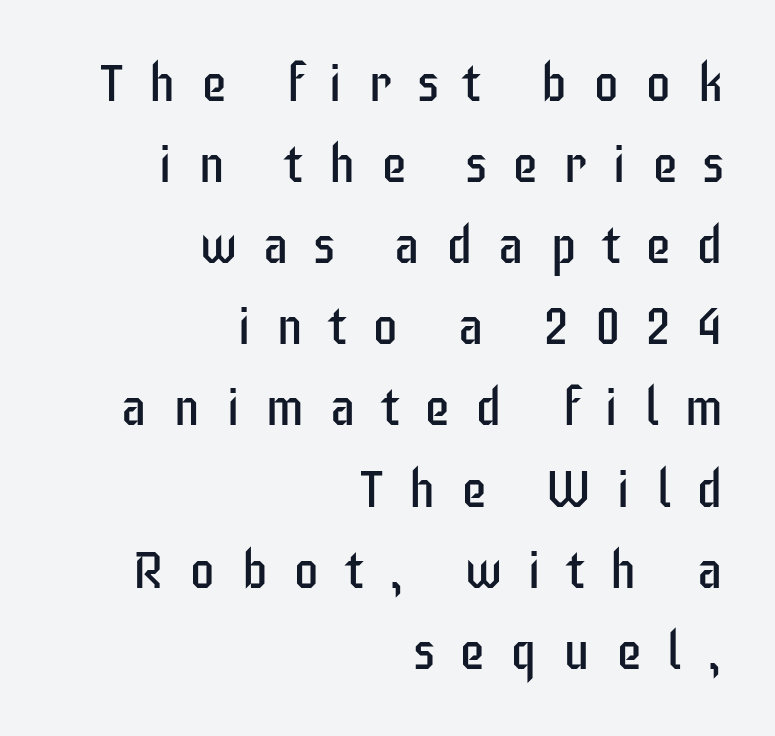
No feet cap the strokes, marking this as sans-serif type. Quick note: interline space is typical. Someone cranked the tracking dial way up on this one. Is there any slant? The stems are plumb. The lines are quadded right.
